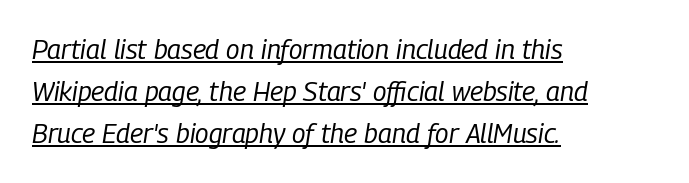
{"italic": "yes", "lean": "right", "slant_degrees": 9, "bold": "no", "underline": "yes", "align": "left", "line_spacing": "normal", "line_spacing_ratio": 1.56, "letter_spacing": "normal", "letter_spacing_em": 0.0, "glyph_px": 27}
